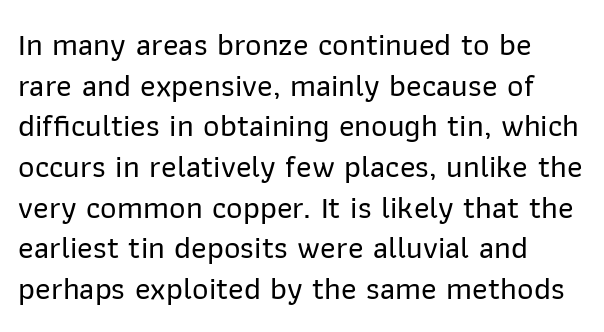
The image shows 32 px sans-serif type, upright; set left-aligned, normal line spacing (1.27x), normal letter spacing, not underlined; low stroke contrast and a medium x-height.
